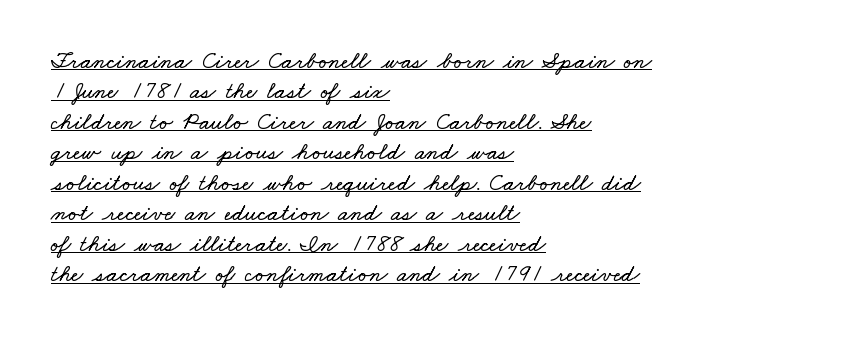
The image shows 24 px text type; set left-aligned, normal line spacing (1.27x), normal letter spacing, underlined.
